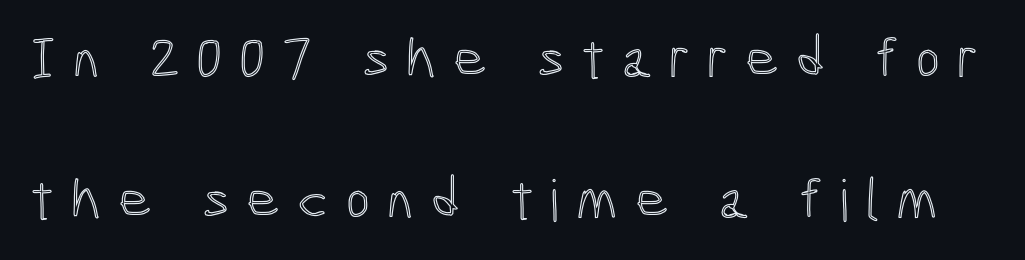
Q: Is the text italic (slanted)? A: No, it is upright.
Q: Is the text underlined? A: No.
Q: Is the spacing between letters normal or unusually wide? A: Unusually wide.
Q: Is the spacing between lines tight, normal or loose? A: Loose.
Q: Width (condensed, normal, or wide)? A: Condensed.
Q: x-height? A: Medium.
Q: Monospaced? A: No.
